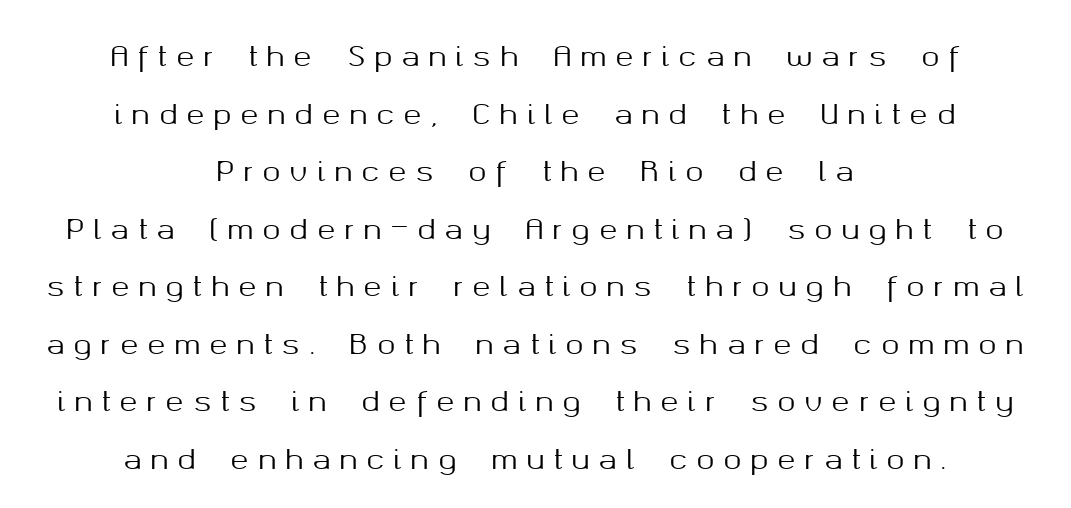
{"italic": "no", "underline": "no", "align": "center", "line_spacing": "loose", "line_spacing_ratio": 2.13, "letter_spacing": "wide", "letter_spacing_em": 0.34, "glyph_px": 27}
